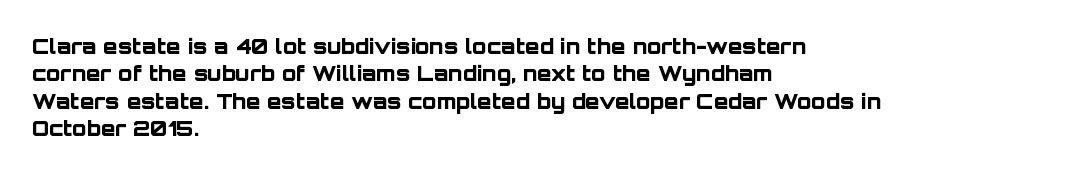
The image shows 21 px bold type, upright; set left-aligned, normal line spacing (1.3x), normal letter spacing, not underlined.
